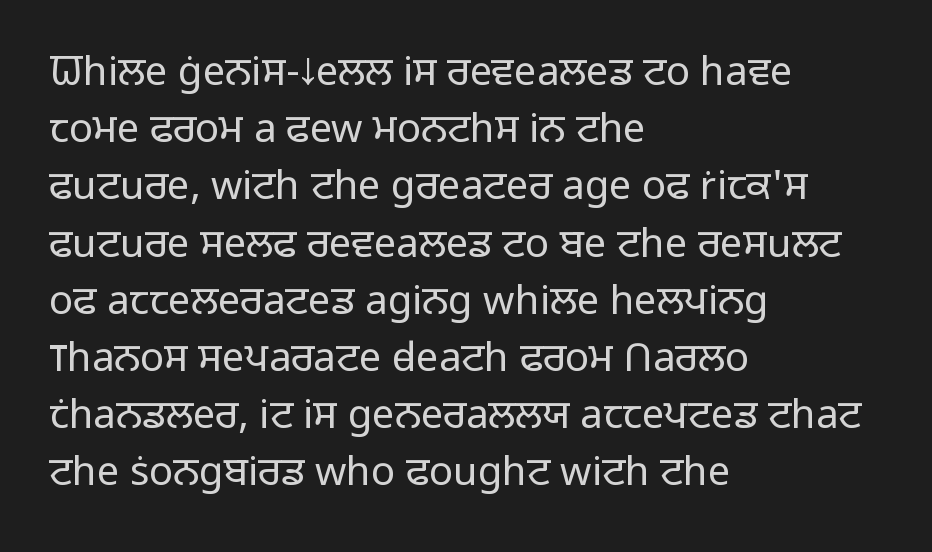
Q: Is the text bold? A: No.
Q: Is the text italic (slanted)? A: No, it is upright.
Q: Is the typeface a serif or a sans-serif typeface? A: Sans-serif.
Q: Is the text underlined? A: No.
Q: How is the paragraph aligned? A: Left-aligned.
Q: Is the spacing between letters normal or unusually wide? A: Normal.
Q: Is the spacing between lines tight, normal or loose? A: Normal.
Q: Width (condensed, normal, or wide)? A: Normal.
Q: Stroke contrast? A: Low.
Q: x-height? A: Medium.
Q: Monospaced? A: No.
